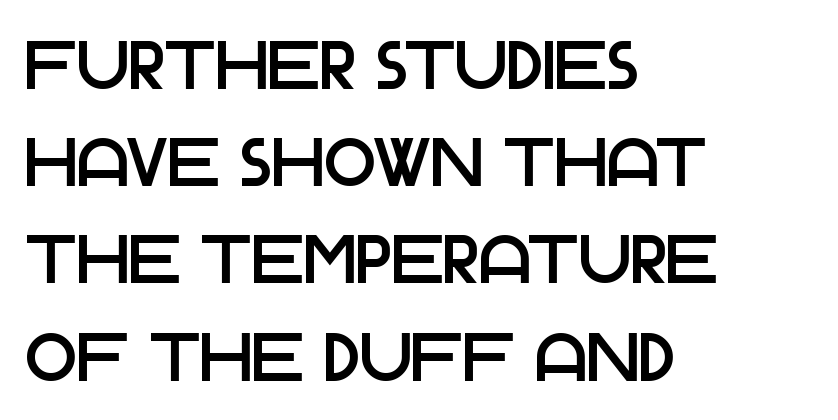
Q: Is the text italic (slanted)? A: No, it is upright.
Q: Is the typeface a serif or a sans-serif typeface? A: Sans-serif.
Q: Is the text underlined? A: No.
Q: How is the paragraph aligned? A: Left-aligned.
Q: Is the spacing between letters normal or unusually wide? A: Normal.
Q: Is the spacing between lines tight, normal or loose? A: Normal.
Q: Width (condensed, normal, or wide)? A: Normal.
Q: Stroke contrast? A: Low.
Q: x-height? A: Large.
Q: Monospaced? A: No.
